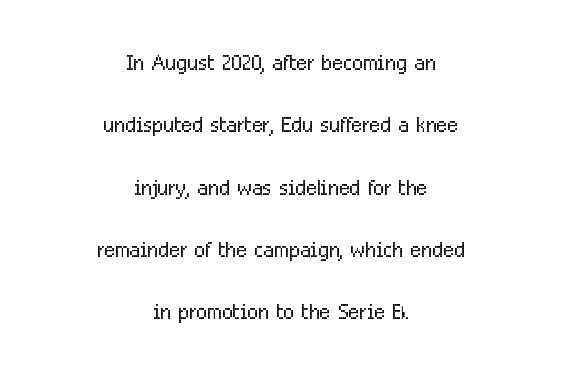
Q: Is the text bold? A: No.
Q: Is the text italic (slanted)? A: No, it is upright.
Q: Is the typeface a serif or a sans-serif typeface? A: Sans-serif.
Q: Is the text underlined? A: No.
Q: How is the paragraph aligned? A: Centered.
Q: Is the spacing between letters normal or unusually wide? A: Normal.
Q: Is the spacing between lines tight, normal or loose? A: Loose.
Q: Width (condensed, normal, or wide)? A: Condensed.
Q: Stroke contrast? A: Low.
Q: x-height? A: Medium.
Q: Monospaced? A: No.
